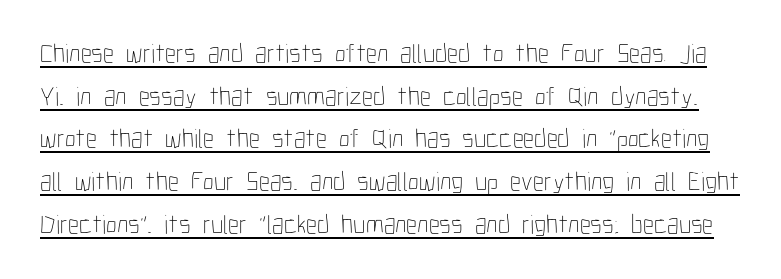
{"italic": "no", "bold": "no", "underline": "yes", "line_spacing": "normal", "line_spacing_ratio": 1.58, "letter_spacing": "normal", "letter_spacing_em": 0.0, "glyph_px": 27}
